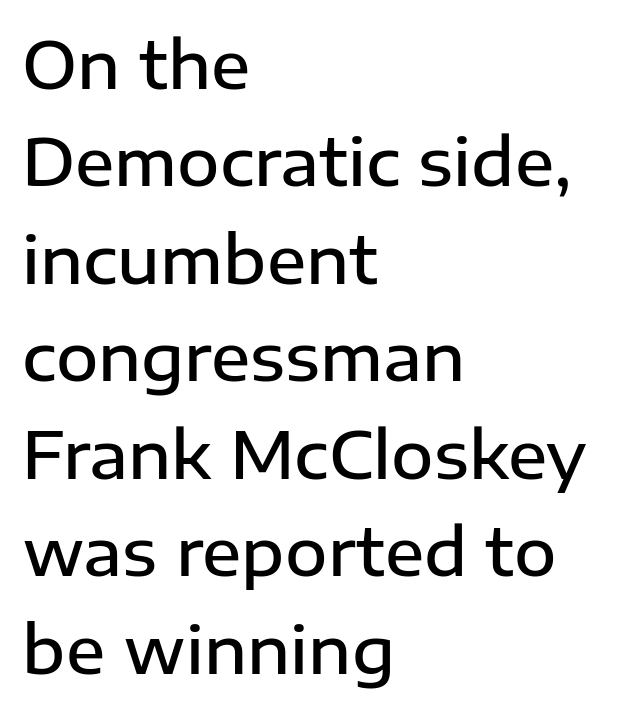
{"serif": "no", "italic": "no", "bold": "semi", "weight": "semibold", "width": "normal", "stroke_contrast": "low", "x_height": "medium", "monospaced": "no", "underline": "no", "align": "left", "line_spacing": "normal", "line_spacing_ratio": 1.5, "letter_spacing": "normal", "letter_spacing_em": 0.0, "glyph_px": 65}
